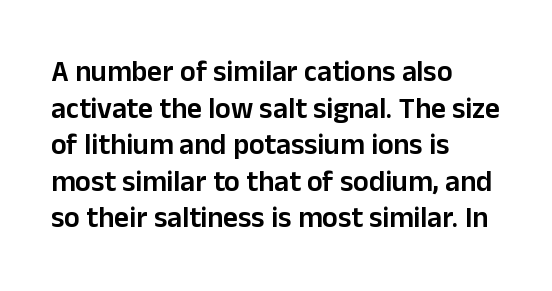
Unmarked baselines from the first word to the last. You could not count columns in this text — the font is proportionally spaced. The rendering shows plain stroke endings on the letterforms — a sans-serif design. Students, observe: this is what conventionally led text looks like. Every stem runs plumb, perpendicular to the baseline.
